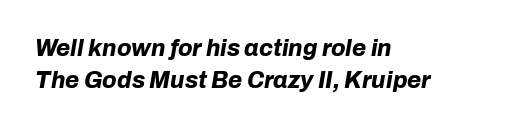
{"italic": "yes", "lean": "right", "slant_degrees": 10, "bold": "yes", "underline": "no", "align": "left", "line_spacing": "normal", "line_spacing_ratio": 1.41, "letter_spacing": "normal", "letter_spacing_em": 0.0, "glyph_px": 23}
